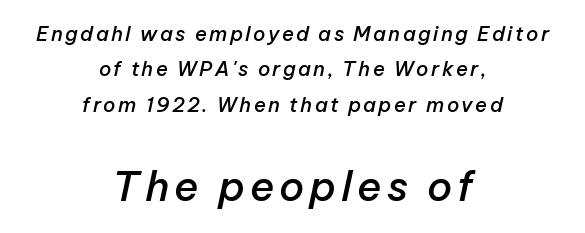
The image shows 41 px semibold type, italic (leaning right); set centered, line spacing 1.77x, not underlined; the second (bottom) block is 2.05x larger; low stroke contrast and a medium x-height.
